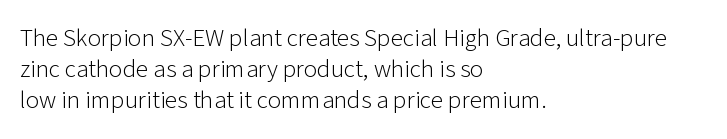
{"italic": "no", "bold": "no", "underline": "no", "align": "left", "line_spacing": "normal", "line_spacing_ratio": 1.25, "letter_spacing": "normal", "letter_spacing_em": 0.0, "glyph_px": 25}
